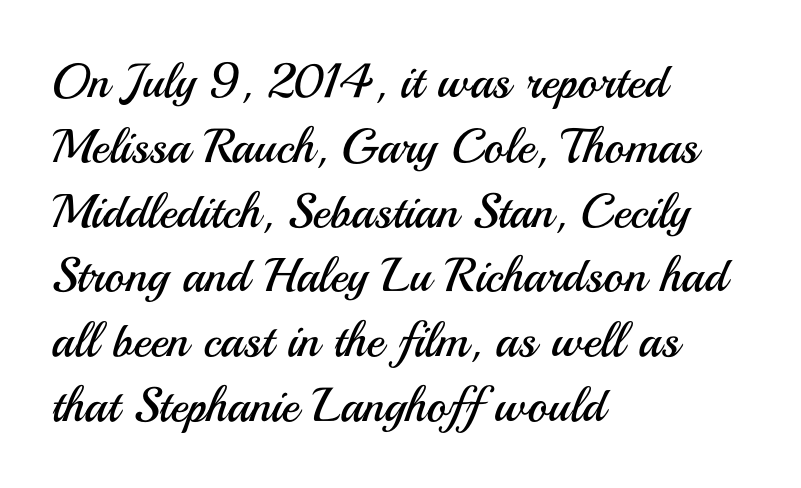
The zone under the glyphs is completely vacant. Weight class: somewhere from thin through regular. Layout note: lines flush left.
